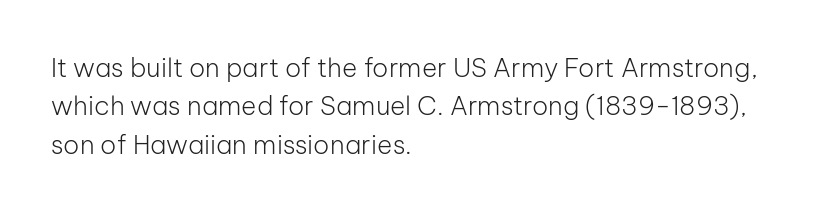
Q: Is the text bold? A: No.
Q: Is the text italic (slanted)? A: No, it is upright.
Q: Is the text underlined? A: No.
Q: How is the paragraph aligned? A: Left-aligned.
Q: Is the spacing between letters normal or unusually wide? A: Normal.
Q: Is the spacing between lines tight, normal or loose? A: Normal.
